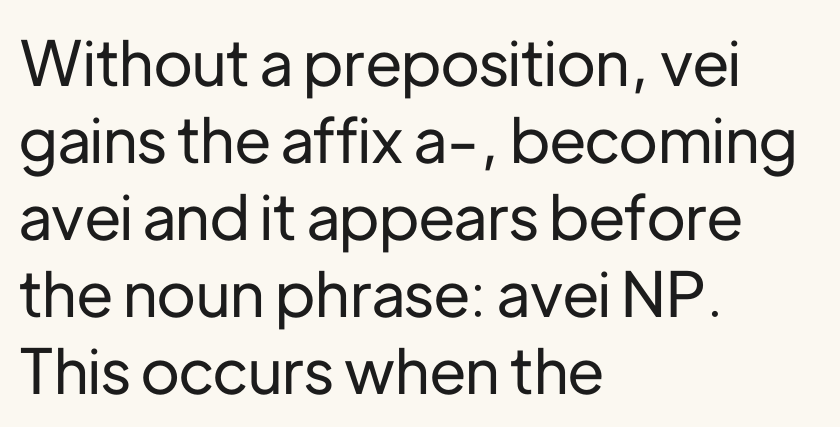
{"serif": "no", "italic": "no", "width": "normal", "stroke_contrast": "low", "x_height": "medium", "monospaced": "no", "underline": "no", "align": "left", "line_spacing_ratio": 1.24, "letter_spacing": "normal", "letter_spacing_em": 0.0, "glyph_px": 62}
